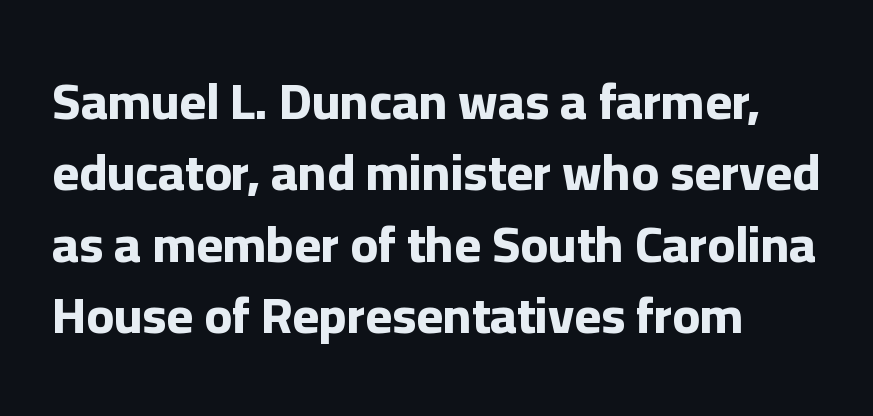
The image shows 51 px bold sans-serif type, upright; set left-aligned, normal line spacing (1.4x), normal letter spacing, not underlined; low stroke contrast and a medium x-height.
